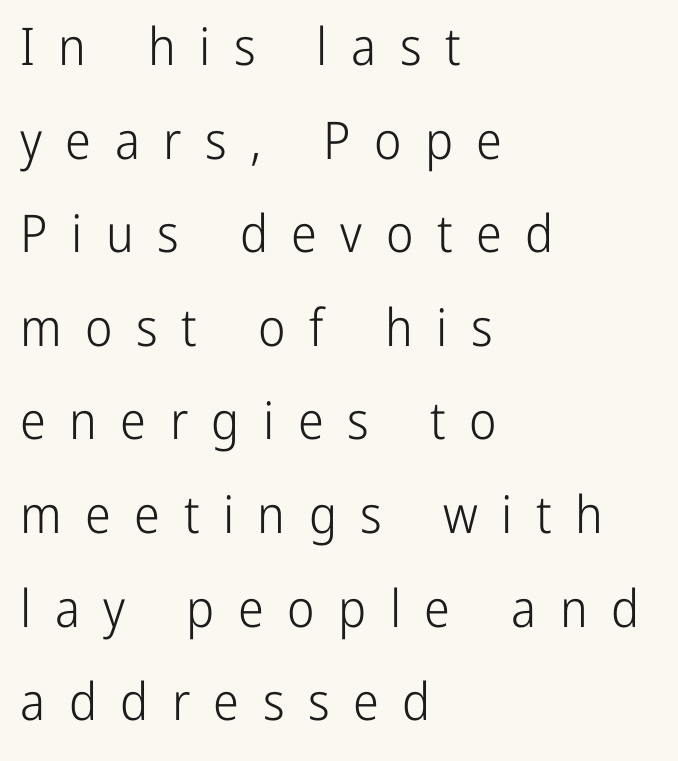
The image shows 52 px light, condensed sans-serif type, upright; set left-aligned, line spacing 1.8x, unusually wide letter spacing (+0.45 em), not underlined; low stroke contrast and a medium x-height.
